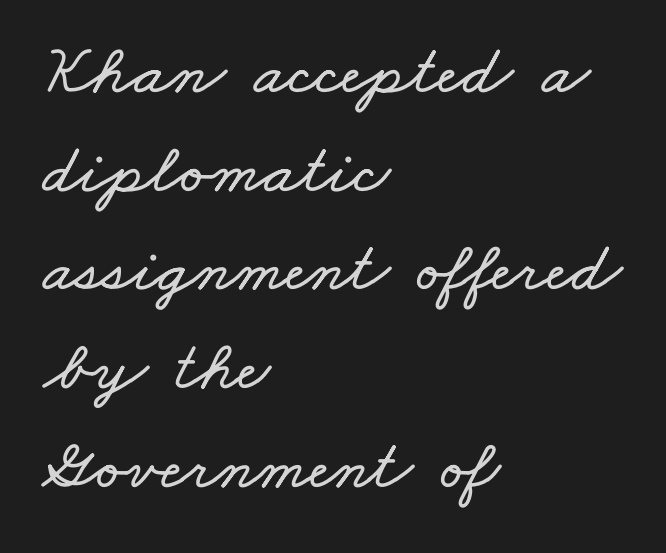
Q: Is the text underlined? A: No.
Q: How is the paragraph aligned? A: Left-aligned.
Q: Is the spacing between letters normal or unusually wide? A: Normal.
Q: Is the spacing between lines tight, normal or loose? A: Normal.
Q: Width (condensed, normal, or wide)? A: Wide.
Q: Stroke contrast? A: Low.
Q: x-height? A: Small.
Q: Monospaced? A: No.
